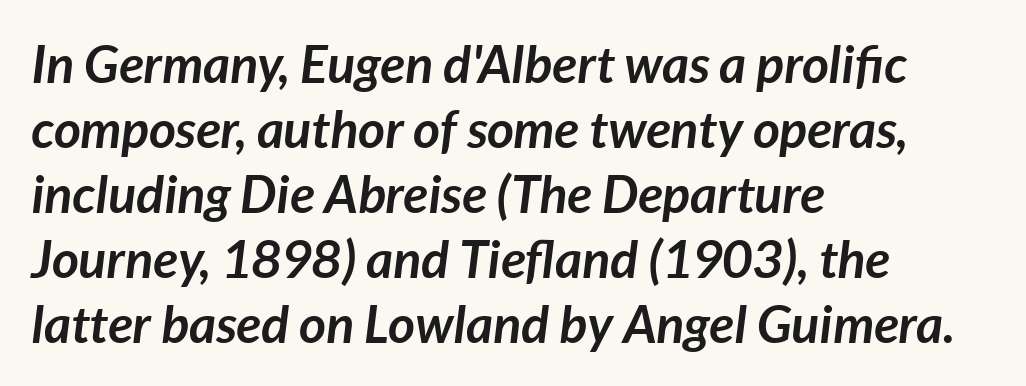
Q: Is the text bold? A: Yes.
Q: Is the text italic (slanted)? A: Yes, it leans right by about 7 degrees.
Q: Is the text underlined? A: No.
Q: How is the paragraph aligned? A: Left-aligned.
Q: Is the spacing between letters normal or unusually wide? A: Normal.
Q: Is the spacing between lines tight, normal or loose? A: Normal.
Q: Width (condensed, normal, or wide)? A: Normal.
Q: Stroke contrast? A: Low.
Q: x-height? A: Medium.
Q: Monospaced? A: No.
